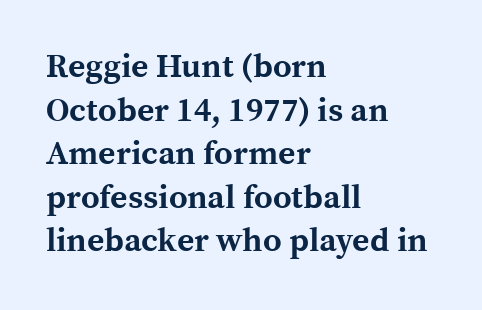
Does the weight exceed regular? Yes, all the way to bold. Letters rest on an invisible, unmarked baseline. To sum up the face: it has serifs. Normally led — the rows are evenly, conventionally spaced.
